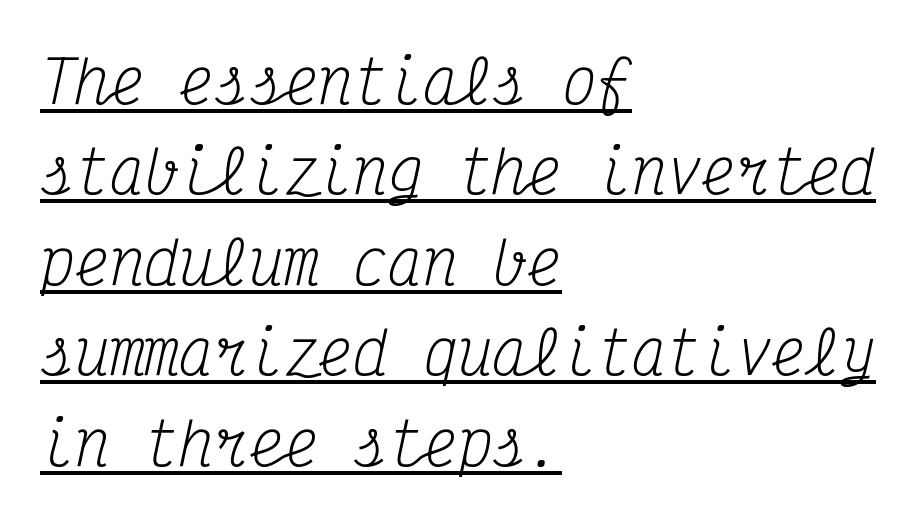
The image shows 58 px regular-weight, condensed serif type, italic (leaning right), monospaced; set left-aligned, normal line spacing (1.56x), normal letter spacing, underlined; medium stroke contrast and a medium x-height.
